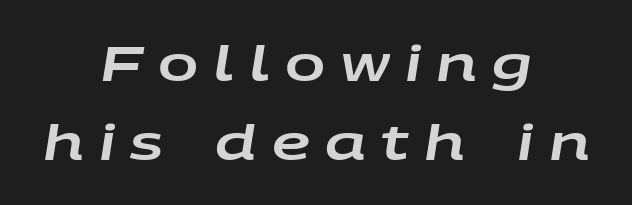
Note the varied advance widths — an 'i' is clearly narrower than an 'm'. Rendered with sloped, italic letterforms. A bare baseline throughout the passage. The tracking jumps out immediately: characters are airy and widely separated. Each line is balanced around a shared central axis.
